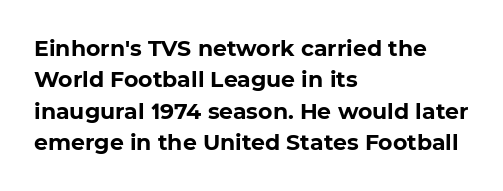
{"bold": "yes", "underline": "no", "align": "left", "line_spacing": "normal", "line_spacing_ratio": 1.43, "letter_spacing": "normal", "letter_spacing_em": 0.0, "glyph_px": 22}
